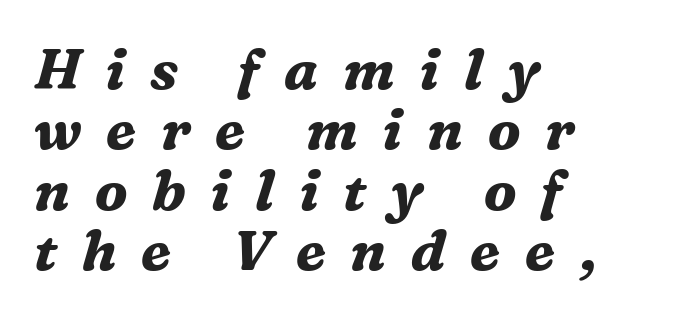
Q: Is the text bold? A: Yes.
Q: Is the text italic (slanted)? A: Yes, it leans right by about 16 degrees.
Q: Is the typeface a serif or a sans-serif typeface? A: Serif.
Q: Is the text underlined? A: No.
Q: How is the paragraph aligned? A: Left-aligned.
Q: Is the spacing between letters normal or unusually wide? A: Unusually wide.
Q: Is the spacing between lines tight, normal or loose? A: Tight.
Q: Width (condensed, normal, or wide)? A: Normal.
Q: Stroke contrast? A: Medium.
Q: x-height? A: Medium.
Q: Monospaced? A: No.
